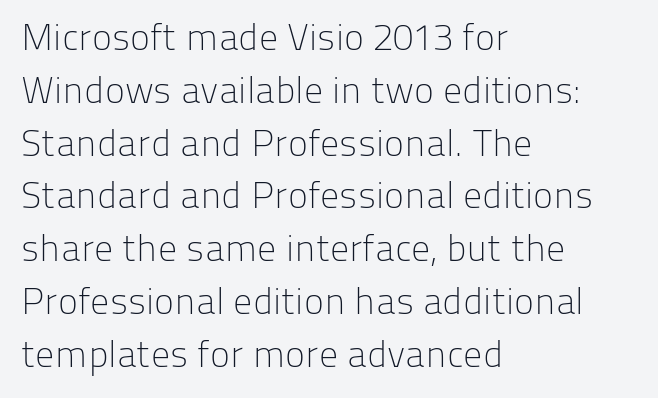
The image shows 38 px light sans-serif type, upright; set left-aligned, normal line spacing (1.39x), normal letter spacing, not underlined; low stroke contrast and a medium x-height.
